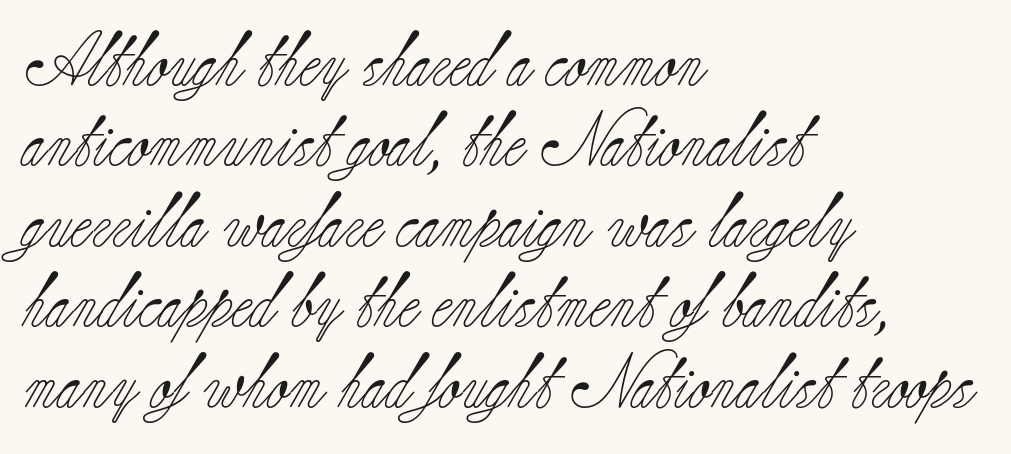
The image shows 54 px light serif type; set left-aligned, normal line spacing (1.49x), normal letter spacing, not underlined; low stroke contrast and a small x-height.
